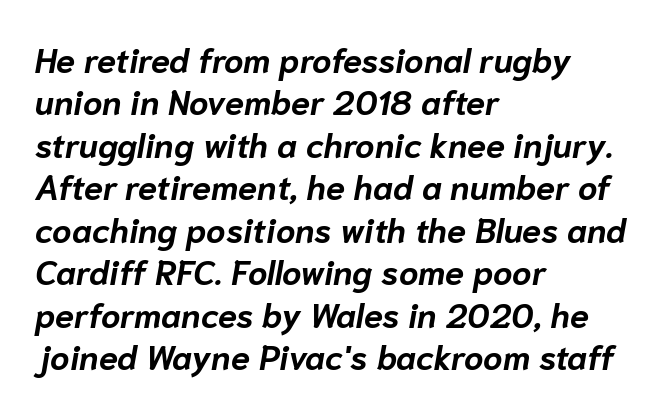
Beneath every word, the page is bare. Teacher's note: observe the even left margin — that is flush-left alignment. Inter-character spacing is left at the font's built-in metrics. The passage shown is typed in a proportional face where columns would drift. Summary of weight: heavy, a full bold. These lines were composed using italics.
